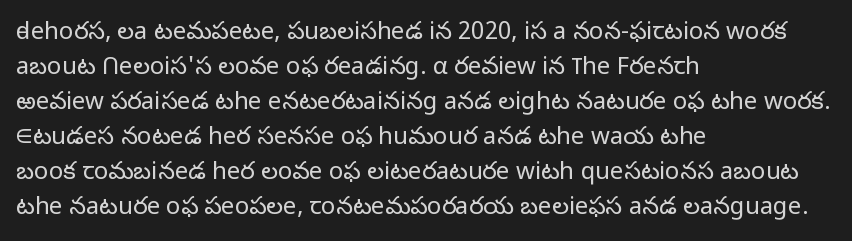
Q: Is the text bold? A: No.
Q: Is the text italic (slanted)? A: No, it is upright.
Q: Is the text underlined? A: No.
Q: How is the paragraph aligned? A: Left-aligned.
Q: Is the spacing between letters normal or unusually wide? A: Normal.
Q: Is the spacing between lines tight, normal or loose? A: Normal.
